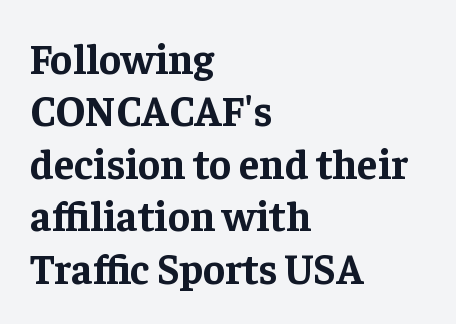
{"serif": "yes", "italic": "no", "bold": "yes", "weight": "bold", "width": "normal", "stroke_contrast": "low", "x_height": "medium", "monospaced": "no", "underline": "no", "align": "left", "line_spacing": "normal", "line_spacing_ratio": 1.25, "letter_spacing": "normal", "letter_spacing_em": 0.0, "glyph_px": 42}
